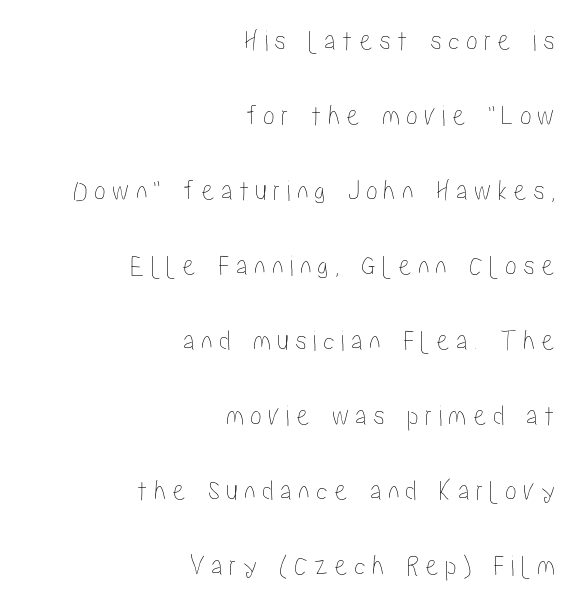
The image shows 30 px condensed type, upright; set right-aligned, loose line spacing (2.5x), unusually wide letter spacing (+0.2 em), not underlined; low stroke contrast and a medium x-height.
